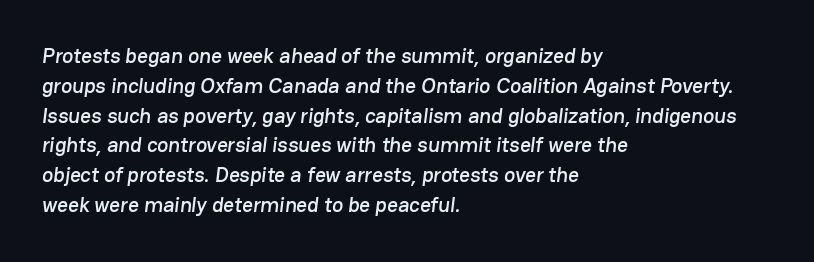
Q: Is the text underlined? A: No.
Q: How is the paragraph aligned? A: Left-aligned.
Q: Is the spacing between letters normal or unusually wide? A: Normal.
Q: Is the spacing between lines tight, normal or loose? A: Normal.
